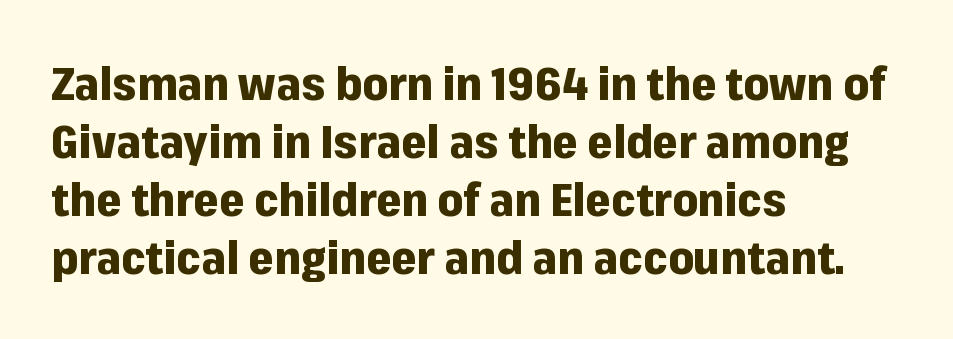
Quick note: interline space is typical. These lines are rendered in a variable-pitch font. Stroke thickness is high; the sample reads as a true bold. Is this a sans? Yes — the strokes have no serifs. The rag falls on the right side of this text block.
